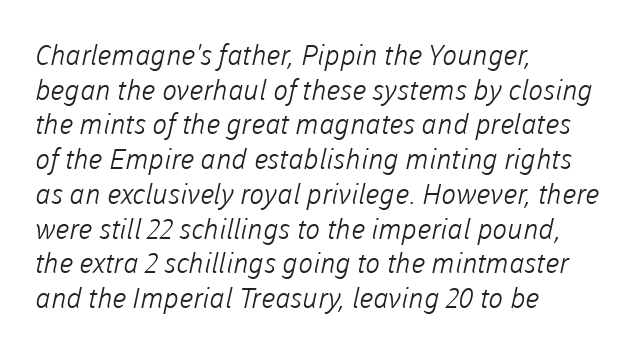
Do the characters align in a grid? No, the font is proportional. Examine the stroke ends and you'll find no serifs. The tracking reads as untouched default to a designer's eye. Each row of text sits above clean, open space.
